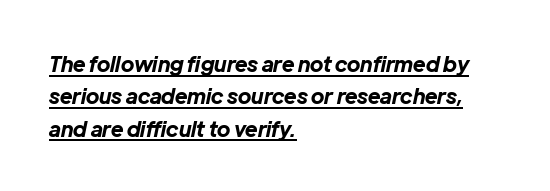
The image shows 21 px bold type, italic (leaning right); set left-aligned, normal line spacing (1.54x), normal letter spacing, underlined.
